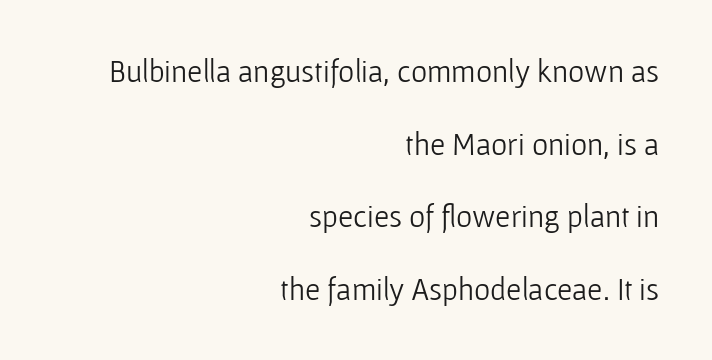
{"serif": "no", "italic": "no", "bold": "no", "weight": "light", "width": "normal", "stroke_contrast": "low", "x_height": "medium", "monospaced": "no", "underline": "no", "align": "right", "line_spacing": "loose", "line_spacing_ratio": 2.34, "letter_spacing": "normal", "letter_spacing_em": 0.0, "glyph_px": 31}
